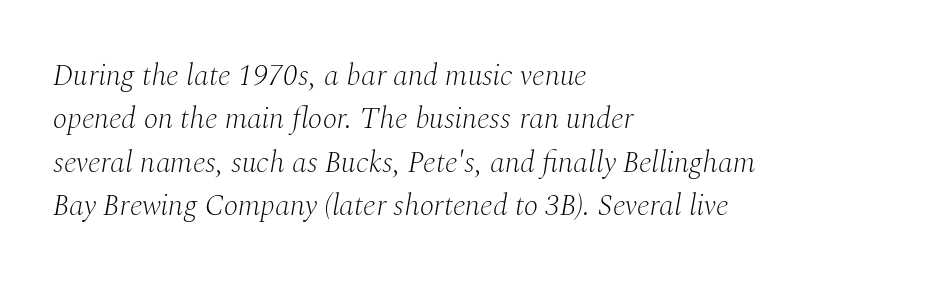
{"serif": "yes", "italic": "yes", "lean": "right", "slant_degrees": 10, "bold": "no", "weight": "light", "width": "normal", "stroke_contrast": "medium", "x_height": "medium", "monospaced": "no", "underline": "no", "align": "left", "line_spacing": "normal", "line_spacing_ratio": 1.45, "letter_spacing": "normal", "letter_spacing_em": 0.0, "glyph_px": 30}
